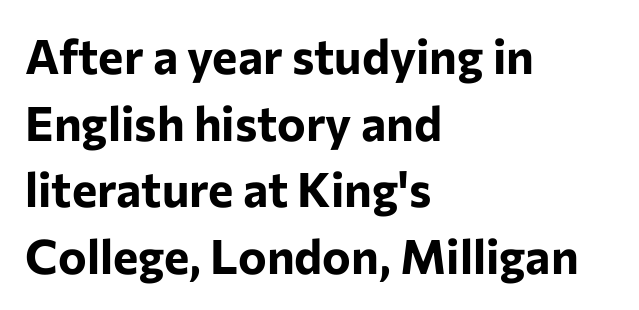
This sample has the flowing, uneven cadence of proportional lettering. Spacing between characters is what you'd get straight out of the box. The lines are quadded left. Designer's note — italics off, roman on. On the weight axis this lands at bold, roughly 700.
